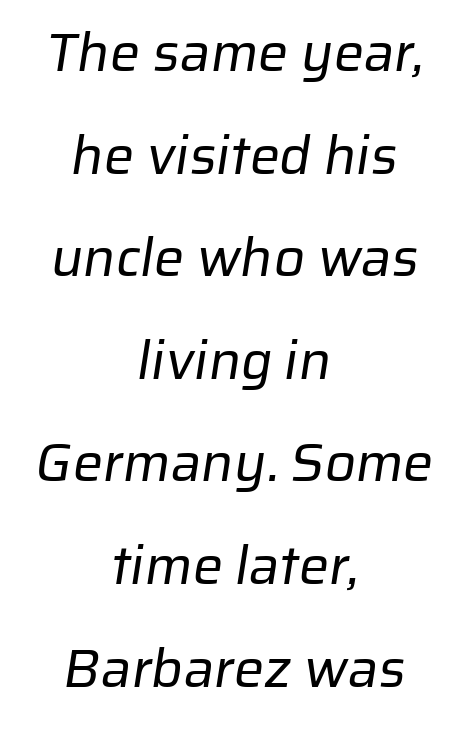
Tracking here is standard; glyphs follow each other at the usual distance. The typeface chosen for these lines omits serifs. Successive baselines arrive slowly, with a big drop between each. Letters rest on an invisible, unmarked baseline. A typesetter would call this proportional, since set widths differ per character.
